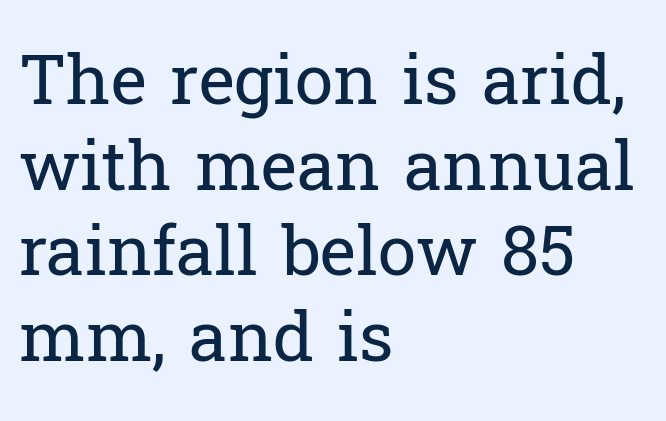
{"serif": "yes", "italic": "no", "bold": "no", "weight": "regular", "width": "normal", "stroke_contrast": "low", "x_height": "medium", "monospaced": "no", "underline": "no", "align": "left", "line_spacing_ratio": 1.24, "letter_spacing": "normal", "letter_spacing_em": 0.0, "glyph_px": 69}
